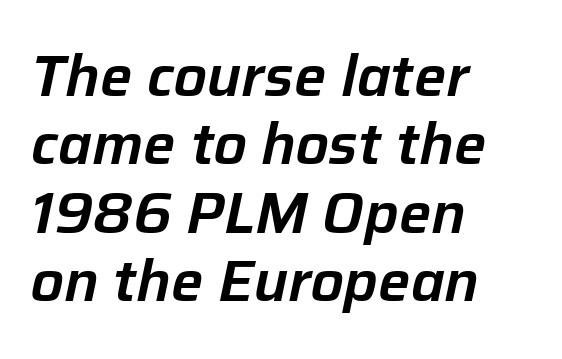
Q: Is the text italic (slanted)? A: Yes, it leans right by about 12 degrees.
Q: Is the text underlined? A: No.
Q: How is the paragraph aligned? A: Left-aligned.
Q: Is the spacing between letters normal or unusually wide? A: Normal.
Q: Width (condensed, normal, or wide)? A: Normal.
Q: Stroke contrast? A: Low.
Q: x-height? A: Medium.
Q: Monospaced? A: No.
